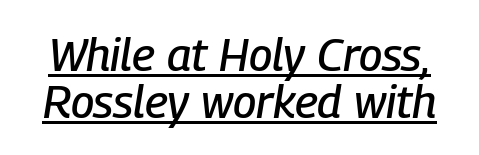
{"italic": "yes", "lean": "right", "slant_degrees": 9, "width": "condensed", "stroke_contrast": "low", "x_height": "medium", "monospaced": "no", "underline": "yes", "line_spacing": "tight", "line_spacing_ratio": 1.02, "letter_spacing": "normal", "letter_spacing_em": 0.0, "glyph_px": 46}
